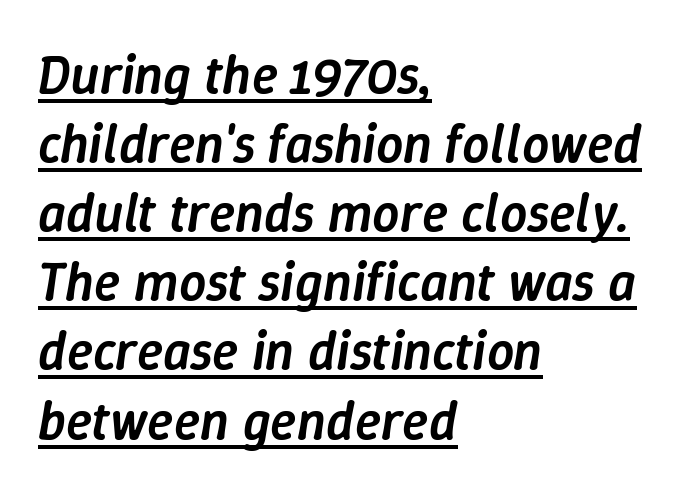
{"italic": "yes", "lean": "right", "slant_degrees": 9, "bold": "semi", "weight": "semibold", "width": "normal", "stroke_contrast": "low", "x_height": "medium", "monospaced": "no", "underline": "yes", "align": "left", "line_spacing": "normal", "line_spacing_ratio": 1.28, "letter_spacing": "normal", "letter_spacing_em": 0.0, "glyph_px": 54}
